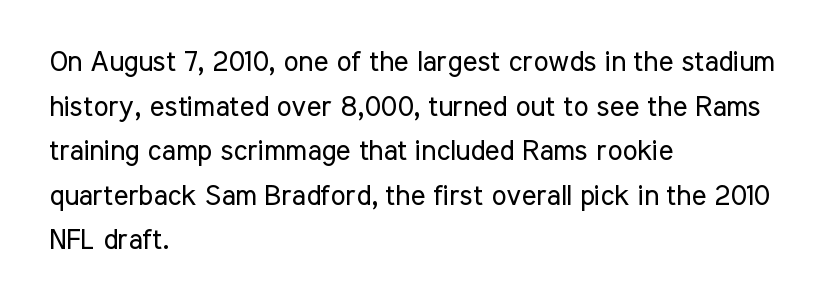
The letters stand upright; this is a roman face. No extra ink here — the face is not bold. The text block is weighted toward the left margin, trailing off unevenly rightward. Normally led — the rows are evenly, conventionally spaced. Descenders are the only things crossing below the line.
